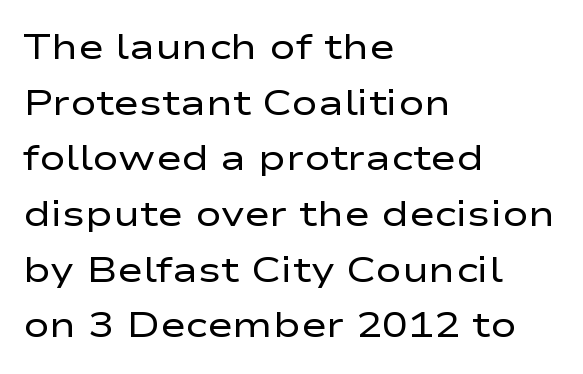
Q: Is the text bold? A: No.
Q: Is the text italic (slanted)? A: No, it is upright.
Q: Is the typeface a serif or a sans-serif typeface? A: Sans-serif.
Q: Is the text underlined? A: No.
Q: How is the paragraph aligned? A: Left-aligned.
Q: Is the spacing between letters normal or unusually wide? A: Normal.
Q: Is the spacing between lines tight, normal or loose? A: Normal.
Q: Width (condensed, normal, or wide)? A: Wide.
Q: Stroke contrast? A: Low.
Q: x-height? A: Medium.
Q: Monospaced? A: No.
